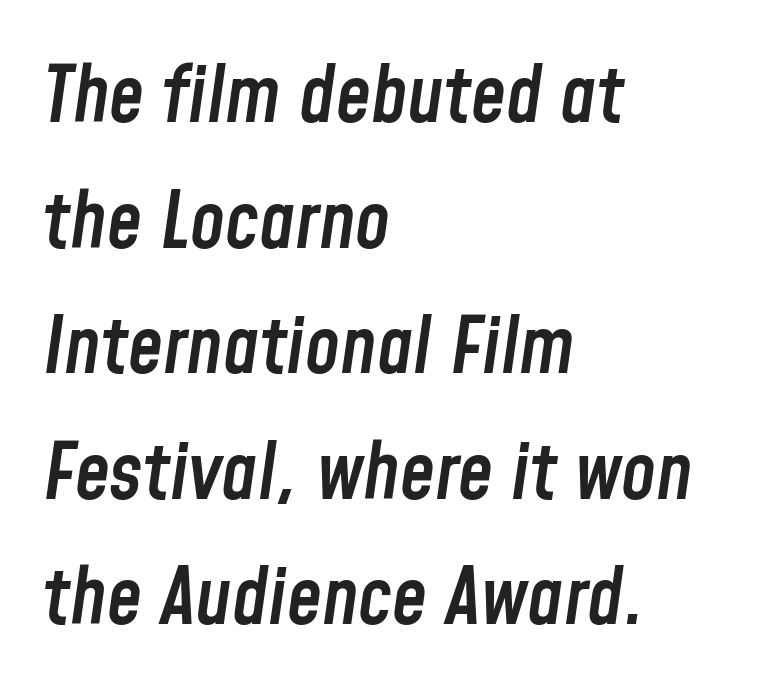
The image shows 79 px semibold, condensed type, italic (leaning right); set left-aligned, normal line spacing (1.59x), normal letter spacing, not underlined; low stroke contrast and a medium x-height.
